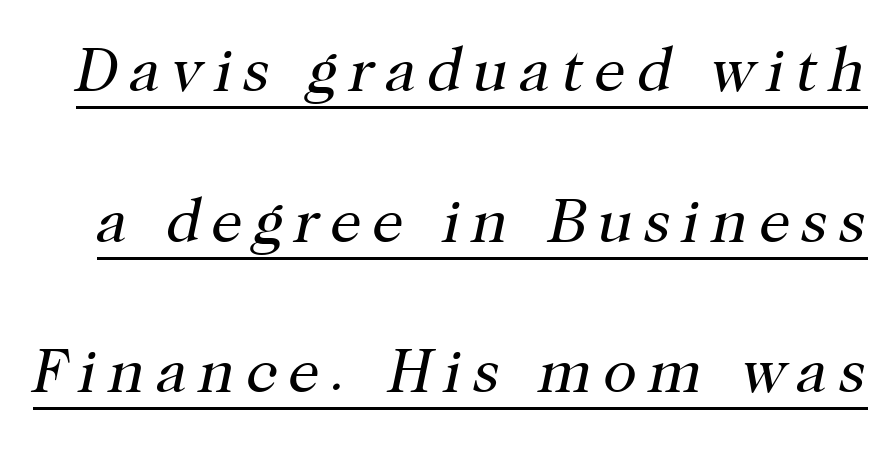
Like a heading marked for emphasis, these lines bear an underscore. The space between consecutive lines is lavish. The passage shown leans; its letterforms are oblique. Is this a fixed-width face? No — the glyphs have proportional, varying widths. The weight tops out at a normal text grade.
